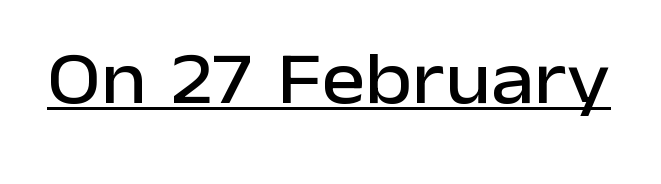
The image shows 74 px sans-serif type, upright; set normal letter spacing, underlined; low stroke contrast and a medium x-height.
